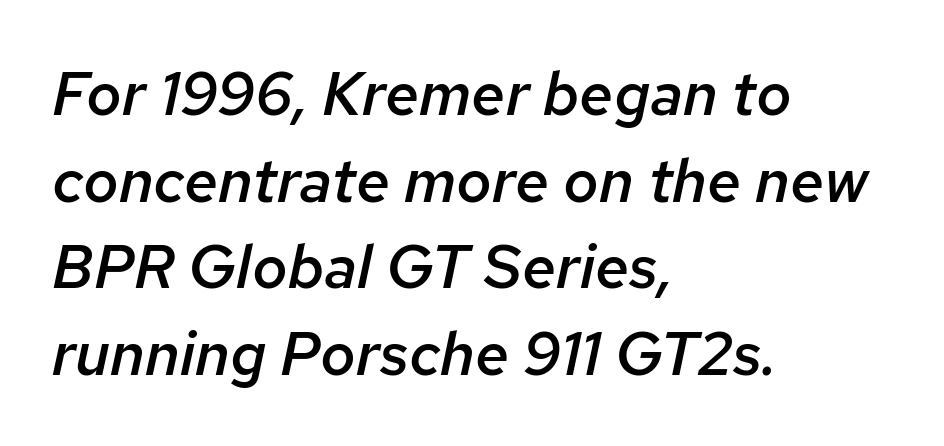
{"italic": "yes", "lean": "right", "slant_degrees": 12, "bold": "semi", "weight": "semibold", "width": "normal", "stroke_contrast": "low", "x_height": "medium", "monospaced": "no", "underline": "no", "align": "left", "line_spacing": "normal", "line_spacing_ratio": 1.42, "letter_spacing": "normal", "letter_spacing_em": 0.0, "glyph_px": 61}
